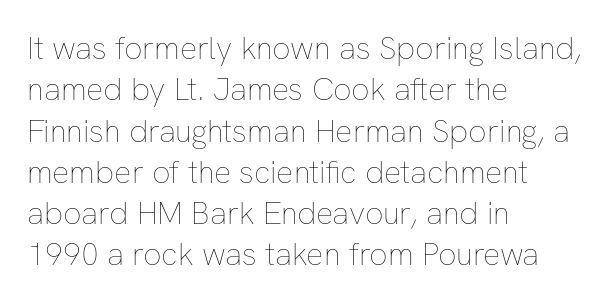
The image shows 32 px thin type, upright; set left-aligned, normal line spacing (1.29x), normal letter spacing, not underlined; low stroke contrast and a medium x-height.
